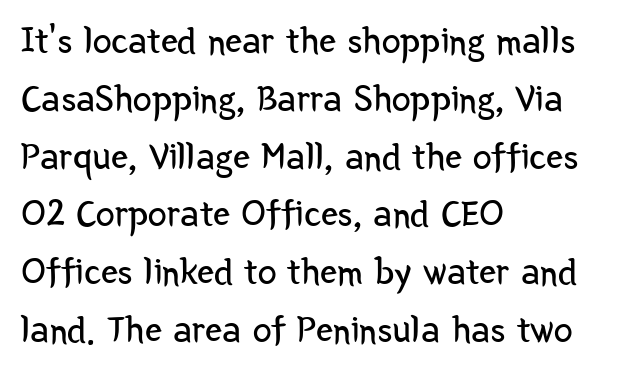
The image shows 38 px regular-weight, condensed sans-serif type, upright; set left-aligned, normal line spacing (1.52x), normal letter spacing, not underlined; low stroke contrast and a medium x-height.
